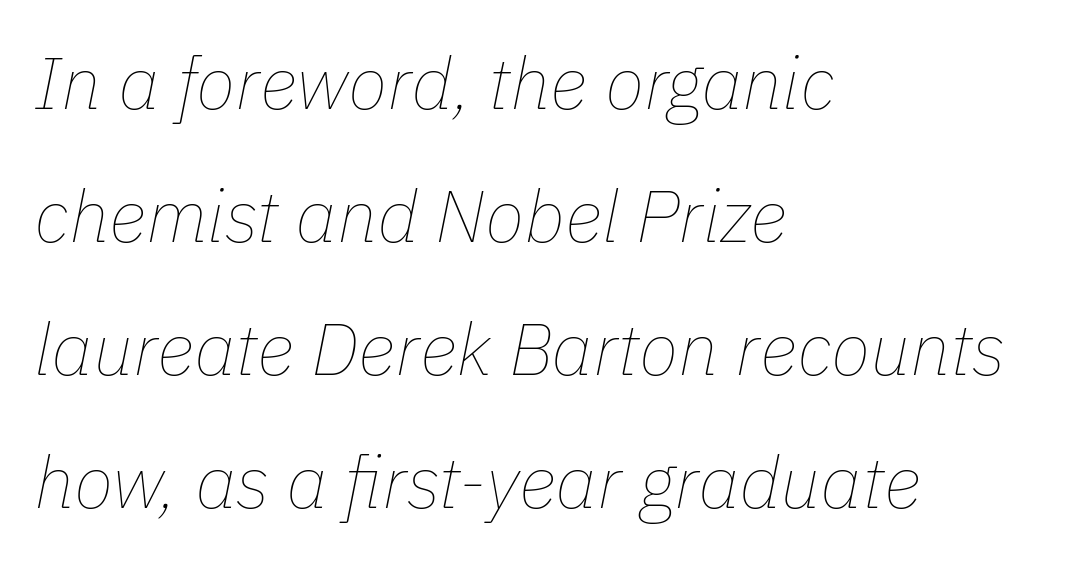
The image shows 73 px thin type, italic (leaning right); set left-aligned, line spacing 1.82x, normal letter spacing, not underlined; low stroke contrast and a medium x-height.
